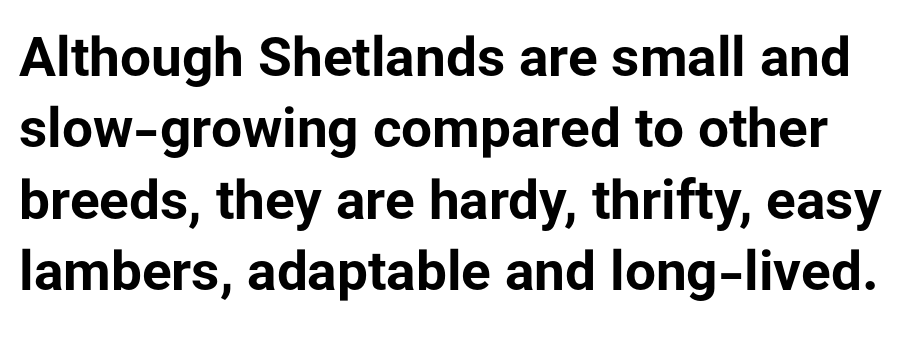
The horizontal fit of the characters is conventional and even. The characters display no serif detailing; their extremities are plain. The space between consecutive lines is moderate. The typesetting leans heavy: a genuine bold. This is roman type, the default non-slanted kind. Spacing verdict: proportional, widths tailored to each character.
